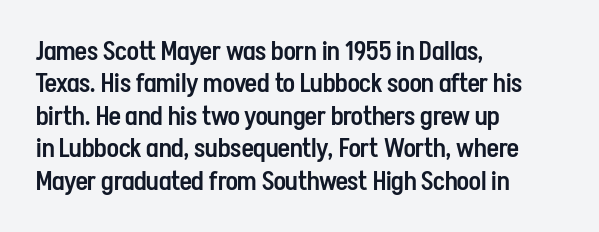
Q: Is the text bold? A: Semi-bold.
Q: Is the text italic (slanted)? A: No, it is upright.
Q: Is the text underlined? A: No.
Q: How is the paragraph aligned? A: Left-aligned.
Q: Is the spacing between letters normal or unusually wide? A: Normal.
Q: Is the spacing between lines tight, normal or loose? A: Normal.
